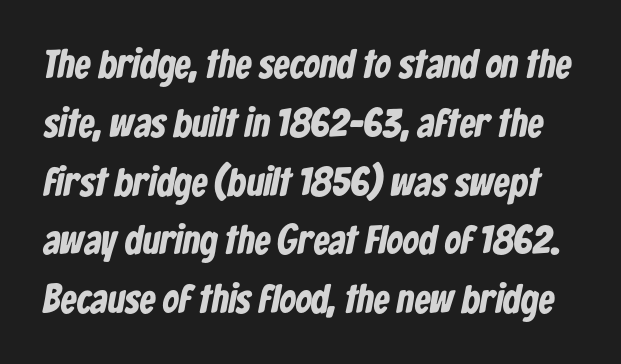
The image shows 40 px bold, condensed sans-serif type; set normal line spacing (1.47x), normal letter spacing, not underlined; low stroke contrast and a medium x-height.
